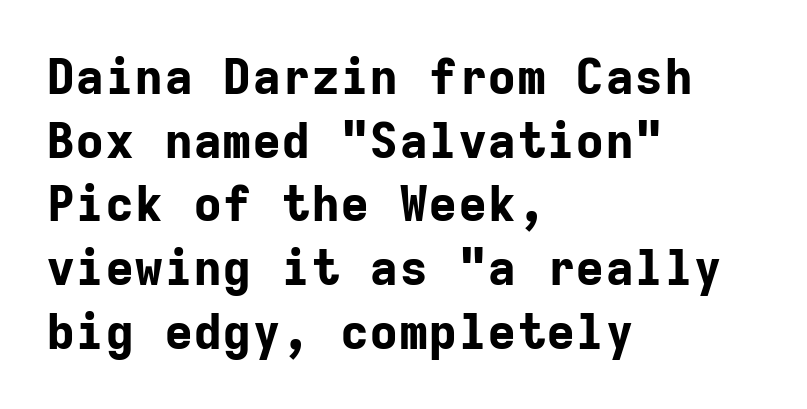
The image shows 49 px bold sans-serif type, upright, monospaced; set left-aligned, normal line spacing (1.3x), normal letter spacing, not underlined; low stroke contrast and a medium x-height.
